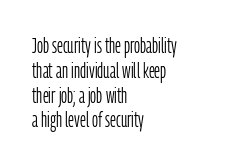
These lines are set flush left with a ragged right edge. Underline: absent. On a weight scale, this lands at 450 or below. Designer's note — italics off, roman on.
